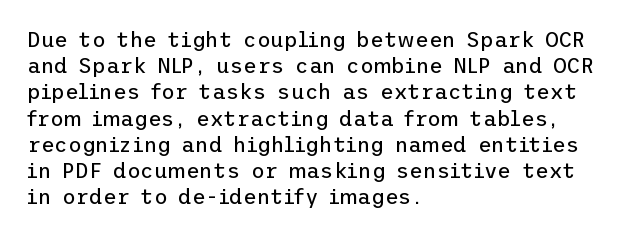
Does extra space separate the letters? No, they use regular spacing. Layout note: lines flush left. The area under the type is left untouched. This reads as an unemphasized weight, regular at the heaviest. This is roman type, the default non-slanted kind. Vertical spacing — default.
